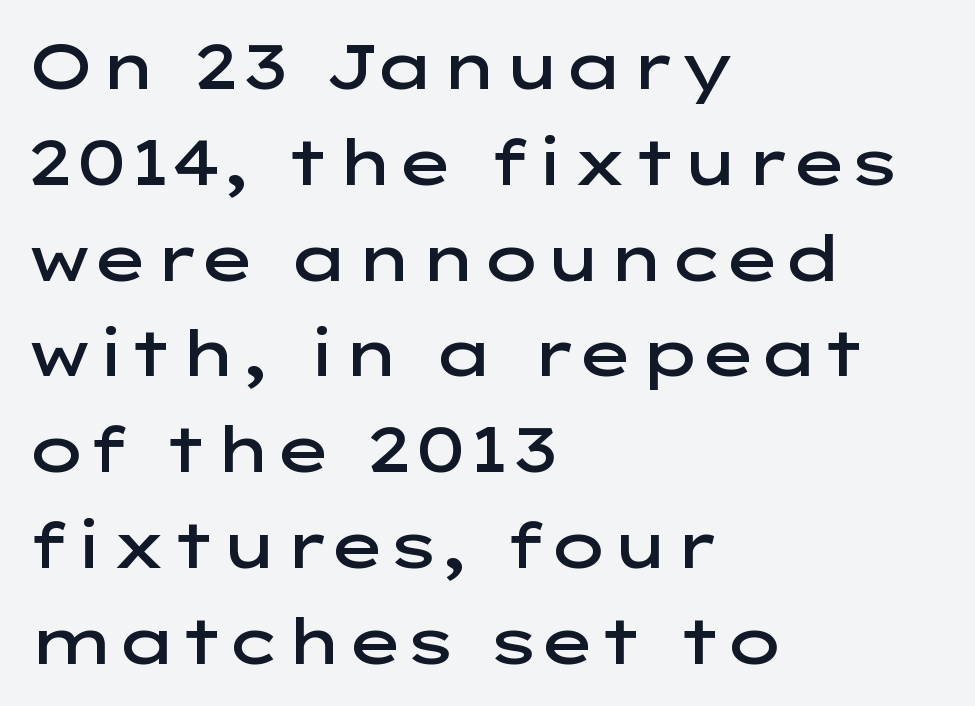
The image shows 63 px semibold, wide sans-serif type, upright; set left-aligned, normal line spacing (1.52x), normal letter spacing, not underlined; low stroke contrast and a medium x-height.
